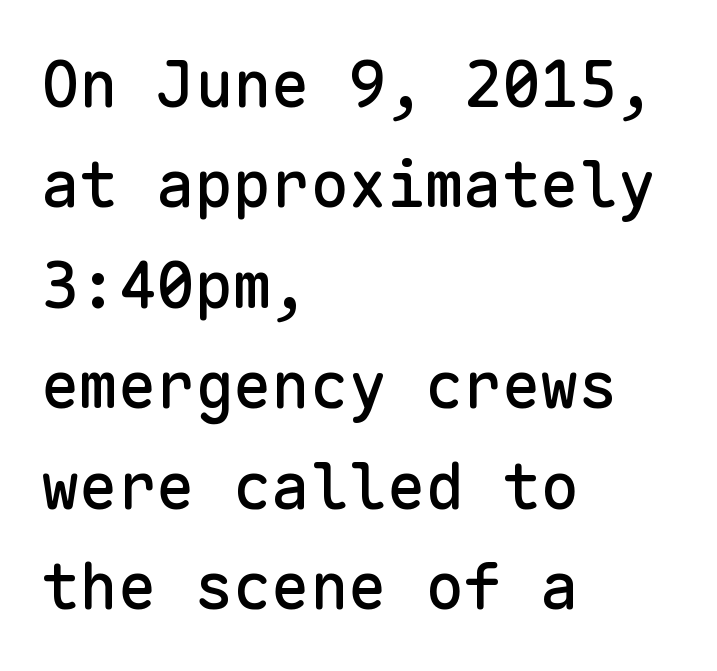
{"serif": "no", "italic": "no", "width": "normal", "stroke_contrast": "low", "x_height": "medium", "monospaced": "yes", "underline": "no", "align": "left", "line_spacing": "normal", "line_spacing_ratio": 1.57, "letter_spacing": "normal", "letter_spacing_em": 0.0, "glyph_px": 64}
